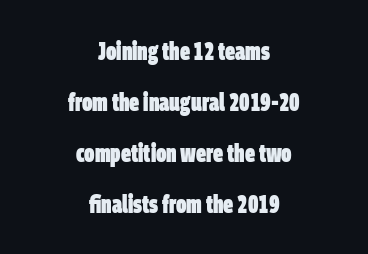
Q: Is the text bold? A: Yes.
Q: Is the text underlined? A: No.
Q: How is the paragraph aligned? A: Centered.
Q: Is the spacing between letters normal or unusually wide? A: Normal.
Q: Is the spacing between lines tight, normal or loose? A: Loose.
